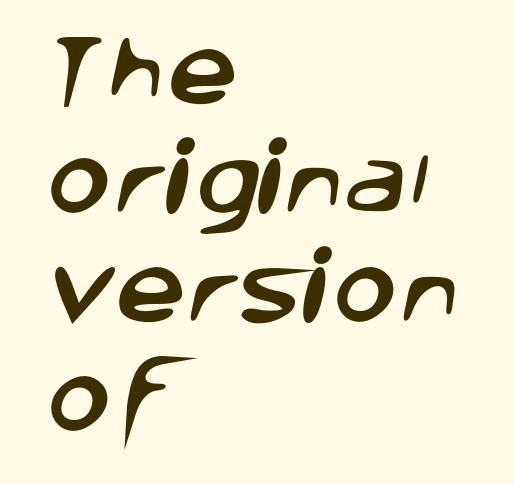
A clean baseline with only descenders dipping below it. The vertical gap from one line to the next is medium. Spacing verdict: proportional, widths tailored to each character. Reading down the block, your eye returns to a fixed left position each line. Letter spacing: default.
